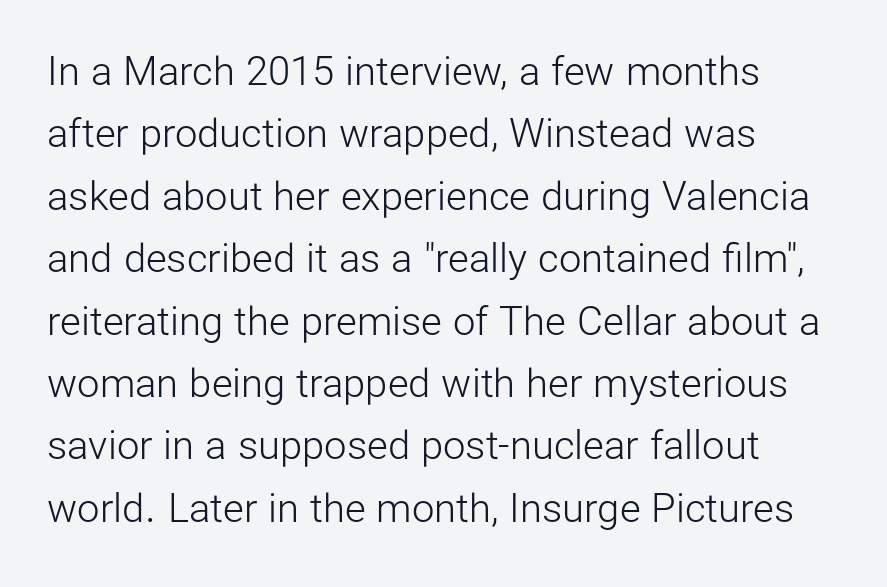
Nope, not italic — everything's standing straight. Spacing verdict: proportional, widths tailored to each character. The strokes carry an ordinary text weight at most. Leading: standard.
